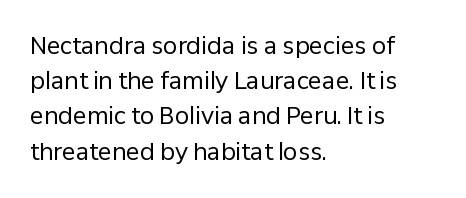
The image shows 23 px text type, upright; set left-aligned, normal line spacing (1.53x), normal letter spacing, not underlined.
